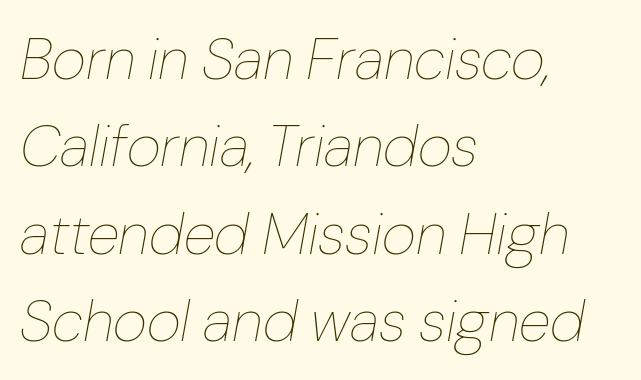
Is this a fixed-width face? No — the glyphs have proportional, varying widths. Letters have the restrained weight of plain body copy at most. Glance below the letters and you will spot only blank space. A normal amount of white space separates one row of letters from the next. The lines are quadded left. Looking at the ascenders, they clearly lean.
